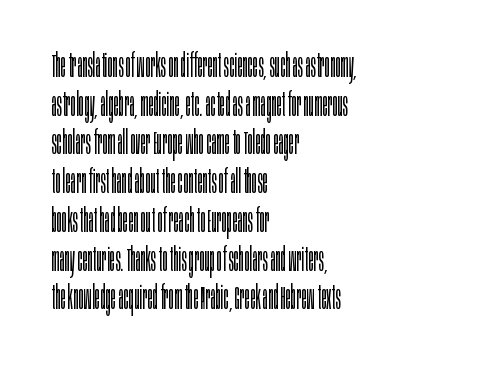
A typesetter would call this proportional, since set widths differ per character. The compositor pushed each line to the left boundary. The lettering stays uniformly vertical, giving the passage a roman look. Grotesque or geometric, the face here clearly has no serifs. Between one letter and the next there's only the usual sliver of space. The zone under the glyphs is completely vacant.
